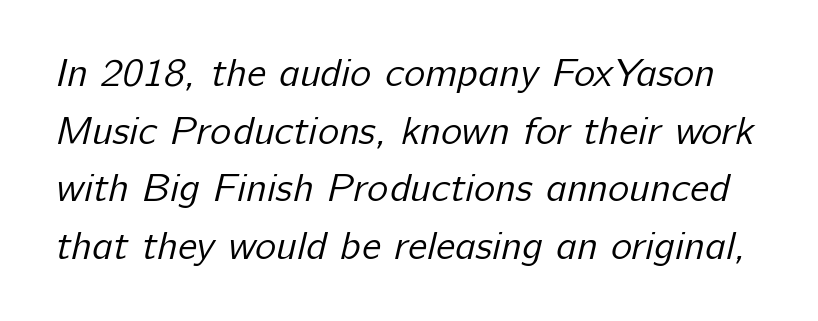
Q: Is the text bold? A: No.
Q: Is the typeface a serif or a sans-serif typeface? A: Sans-serif.
Q: Is the text underlined? A: No.
Q: Is the spacing between letters normal or unusually wide? A: Normal.
Q: Is the spacing between lines tight, normal or loose? A: Normal.
Q: Width (condensed, normal, or wide)? A: Normal.
Q: Stroke contrast? A: Low.
Q: x-height? A: Medium.
Q: Monospaced? A: No.
